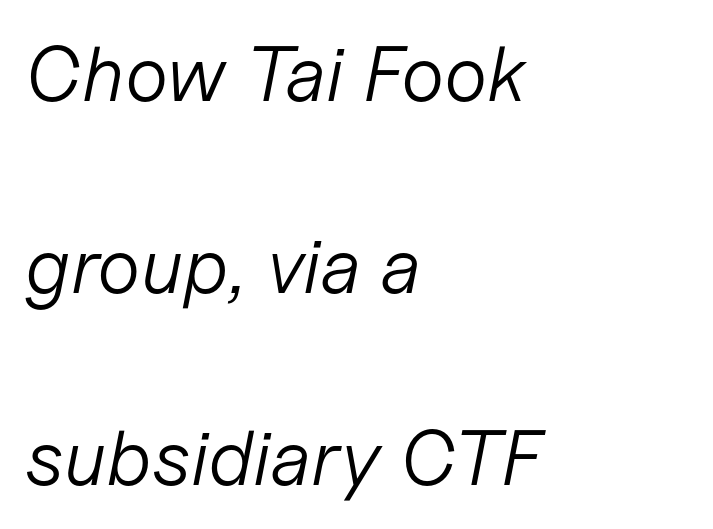
Q: Is the text bold? A: No.
Q: Is the text italic (slanted)? A: Yes, it leans right by about 11 degrees.
Q: Is the text underlined? A: No.
Q: How is the paragraph aligned? A: Left-aligned.
Q: Is the spacing between letters normal or unusually wide? A: Normal.
Q: Is the spacing between lines tight, normal or loose? A: Loose.
Q: Width (condensed, normal, or wide)? A: Normal.
Q: Stroke contrast? A: Low.
Q: x-height? A: Medium.
Q: Monospaced? A: No.
